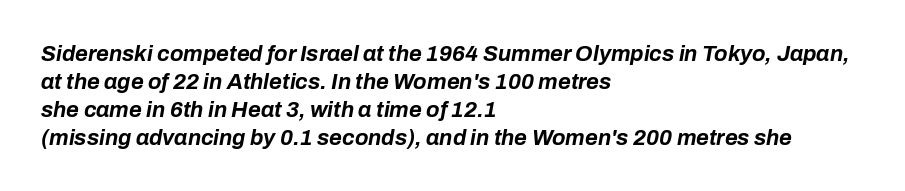
The image shows 22 px bold type, italic (leaning right); set left-aligned, normal line spacing (1.27x), normal letter spacing, not underlined.
